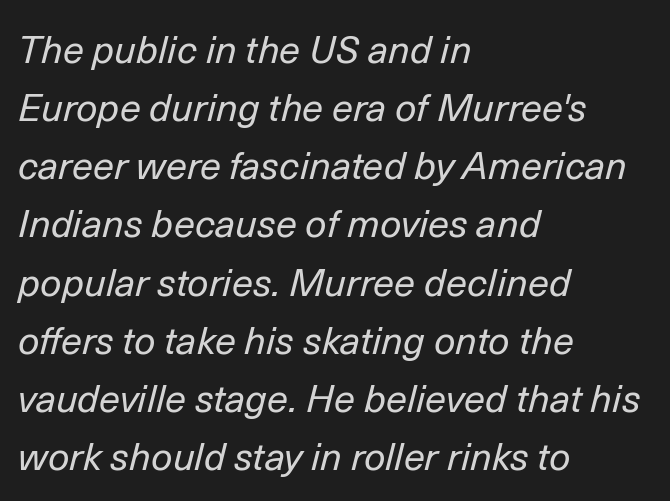
Q: Is the text bold? A: No.
Q: Is the text italic (slanted)? A: Yes, it leans right by about 14 degrees.
Q: Is the text underlined? A: No.
Q: How is the paragraph aligned? A: Left-aligned.
Q: Is the spacing between letters normal or unusually wide? A: Normal.
Q: Is the spacing between lines tight, normal or loose? A: Normal.
Q: Width (condensed, normal, or wide)? A: Normal.
Q: Stroke contrast? A: Low.
Q: x-height? A: Medium.
Q: Monospaced? A: No.
